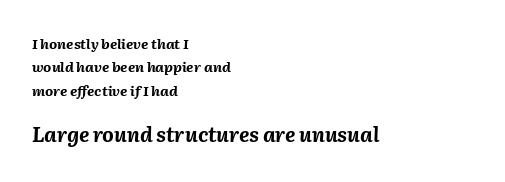
{"italic": "yes", "lean": "right", "slant_degrees": 2, "bold": "yes", "underline": "no", "align": "left", "line_spacing": "normal", "line_spacing_ratio": 1.67, "letter_spacing": "normal", "letter_spacing_em": 0.0, "larger_block": "second", "size_ratio": 1.43, "glyph_px": 20}
